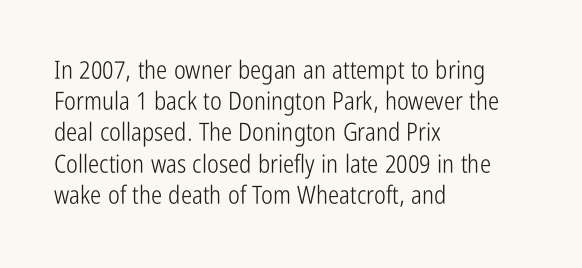
{"italic": "no", "bold": "no", "underline": "no", "align": "left", "line_spacing": "normal", "line_spacing_ratio": 1.25, "letter_spacing": "normal", "letter_spacing_em": 0.0, "glyph_px": 25}
